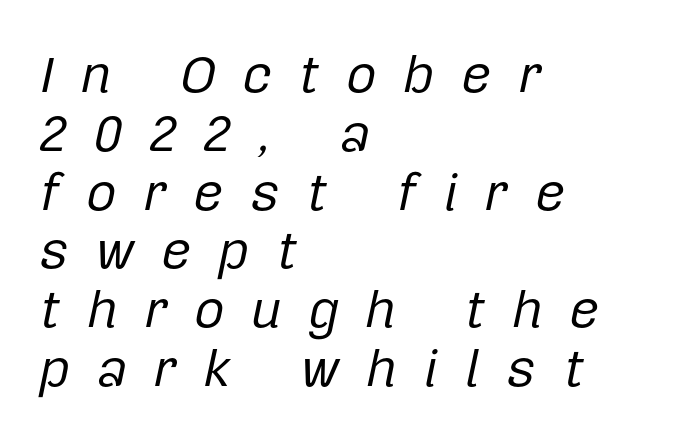
Q: Is the text bold? A: No.
Q: Is the text italic (slanted)? A: Yes, it leans right by about 12 degrees.
Q: Is the text underlined? A: No.
Q: How is the paragraph aligned? A: Left-aligned.
Q: Is the spacing between letters normal or unusually wide? A: Unusually wide.
Q: Is the spacing between lines tight, normal or loose? A: Tight.
Q: Width (condensed, normal, or wide)? A: Normal.
Q: Stroke contrast? A: Low.
Q: x-height? A: Medium.
Q: Monospaced? A: No.
